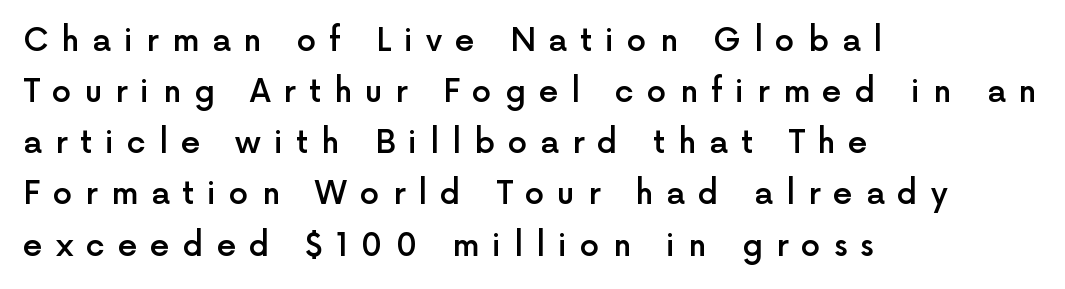
Rule under the text: the space is simply empty. How would I describe the line gaps? Plain and ordinary. A typesetter would call this proportional, since set widths differ per character. In terms of weight, the rendering is demibold, just under bold. Posture: vertical.
